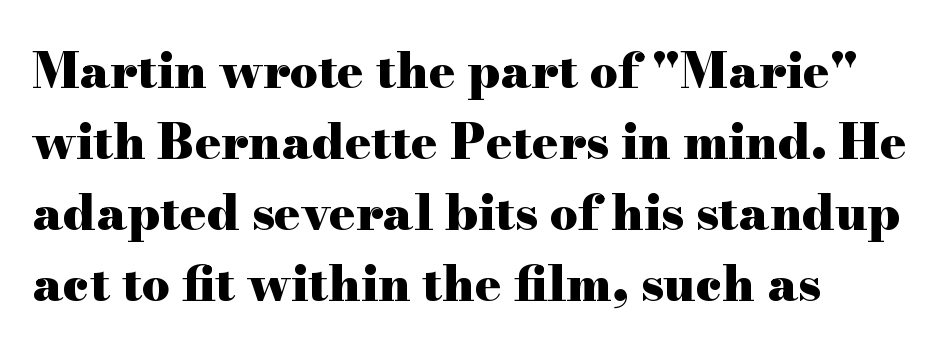
Q: Is the text bold? A: Yes.
Q: Is the text italic (slanted)? A: No, it is upright.
Q: Is the typeface a serif or a sans-serif typeface? A: Serif.
Q: Is the text underlined? A: No.
Q: How is the paragraph aligned? A: Left-aligned.
Q: Is the spacing between letters normal or unusually wide? A: Normal.
Q: Is the spacing between lines tight, normal or loose? A: Normal.
Q: Width (condensed, normal, or wide)? A: Wide.
Q: Stroke contrast? A: High.
Q: x-height? A: Small.
Q: Monospaced? A: No.
